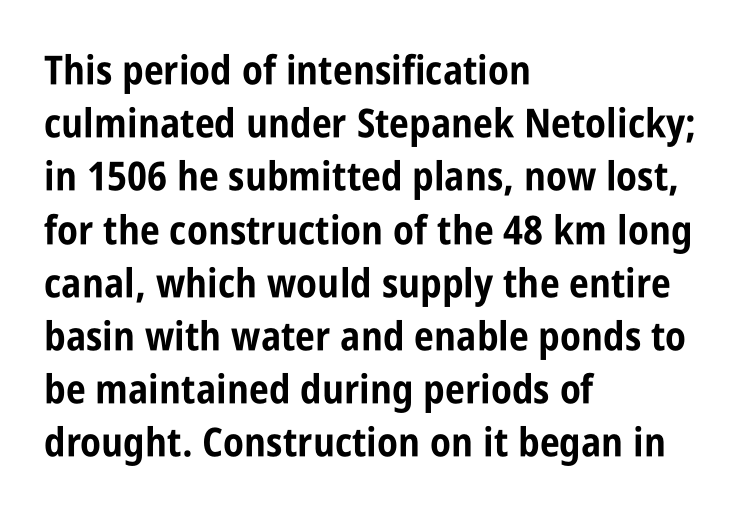
{"serif": "no", "italic": "no", "bold": "yes", "weight": "bold", "width": "condensed", "stroke_contrast": "low", "x_height": "large", "monospaced": "no", "underline": "no", "align": "left", "line_spacing": "normal", "line_spacing_ratio": 1.33, "letter_spacing": "normal", "letter_spacing_em": 0.0, "glyph_px": 40}
